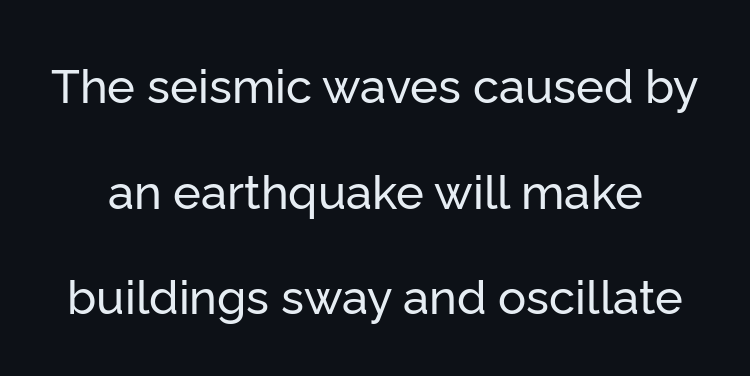
The image shows 47 px sans-serif type, upright; set loose line spacing (2.25x), normal letter spacing, not underlined; low stroke contrast and a medium x-height.
